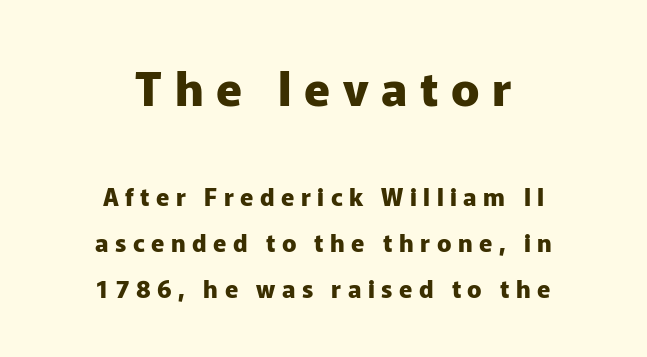
Q: Is the text bold? A: Yes.
Q: Is the text italic (slanted)? A: No, it is upright.
Q: Is the typeface a serif or a sans-serif typeface? A: Sans-serif.
Q: Is the text underlined? A: No.
Q: How is the paragraph aligned? A: Centered.
Q: Is the spacing between letters normal or unusually wide? A: Unusually wide.
Q: Is the spacing between lines tight, normal or loose? A: Loose.
Q: Which block of text is set in a larger size, the first (top) or the second (bottom)? A: The first (top) one.
Q: Width (condensed, normal, or wide)? A: Normal.
Q: Stroke contrast? A: Low.
Q: x-height? A: Medium.
Q: Monospaced? A: No.
